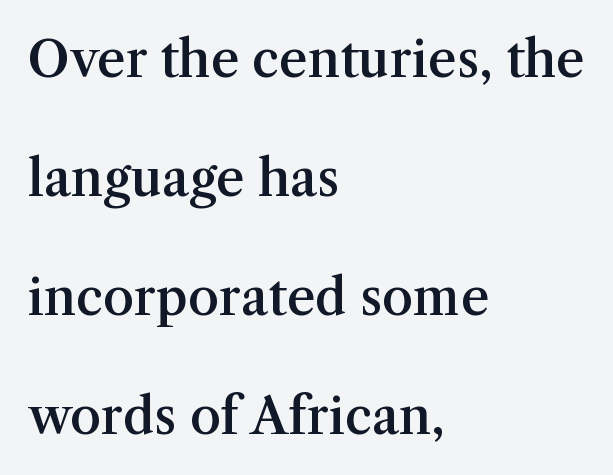
The image shows 50 px semibold serif type, upright; set left-aligned, loose line spacing (2.38x), normal letter spacing, not underlined; medium stroke contrast and a medium x-height.
